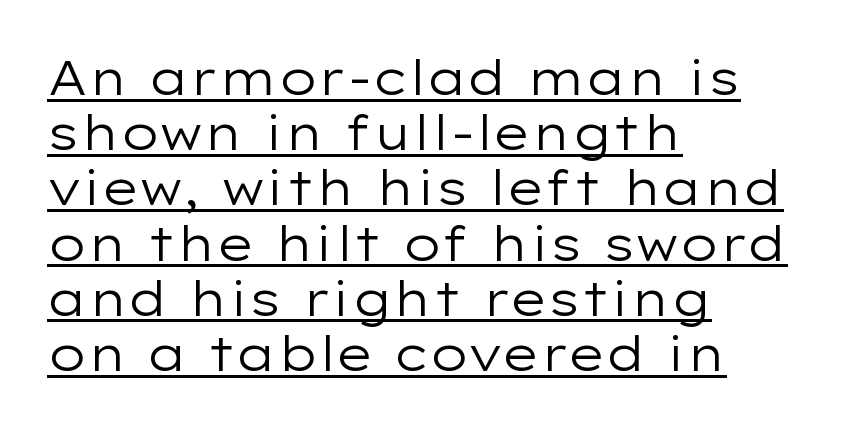
Each letter's strokes conclude bluntly, with no projecting serifs. The letters advance in unequal steps, a hallmark of proportional type. These lines were composed using upright roman letters. The leading is snug, giving the passage a crowded texture.
